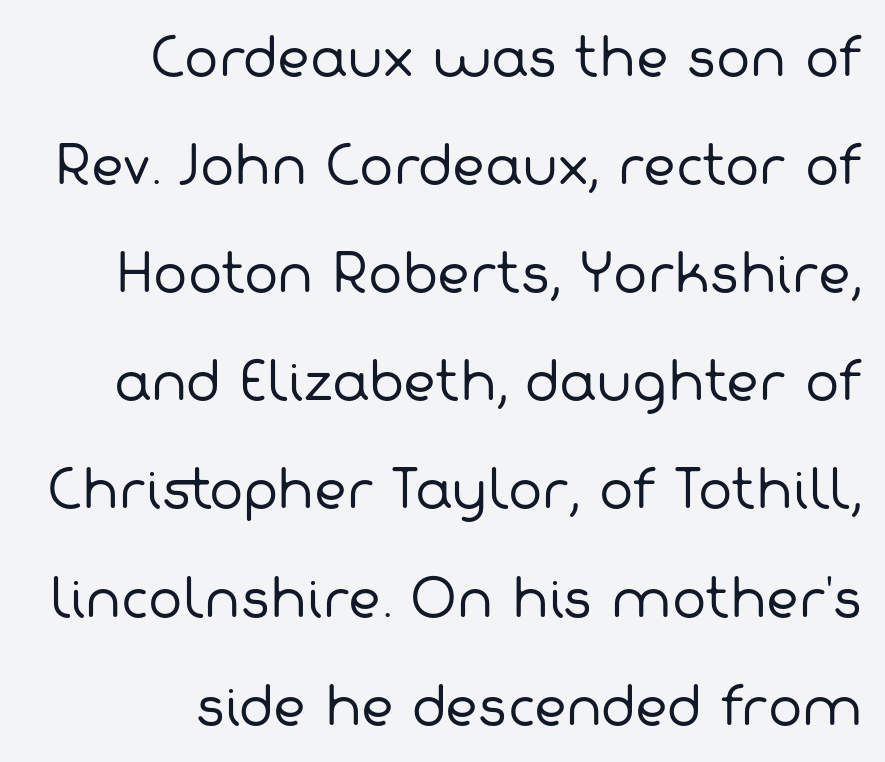
The image shows 51 px regular-weight sans-serif type; set right-aligned, loose line spacing (2.12x), normal letter spacing, not underlined; low stroke contrast and a medium x-height.
